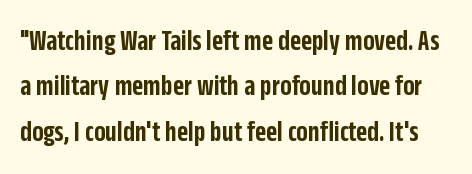
{"serif": "no", "italic": "no", "bold": "semi", "weight": "semibold", "width": "condensed", "stroke_contrast": "low", "x_height": "large", "monospaced": "no", "underline": "no", "line_spacing": "normal", "line_spacing_ratio": 1.51, "letter_spacing": "normal", "letter_spacing_em": 0.0, "glyph_px": 30}
